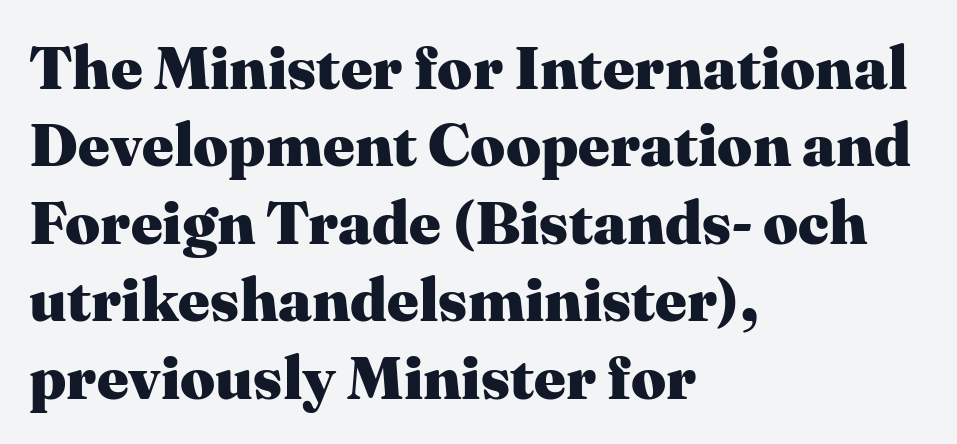
This sample keeps an unexceptional amount of space between lines. A roman cut, with each character standing at attention. Each row of text sits above clean, open space. The font family rendered here belongs to the serif group.
